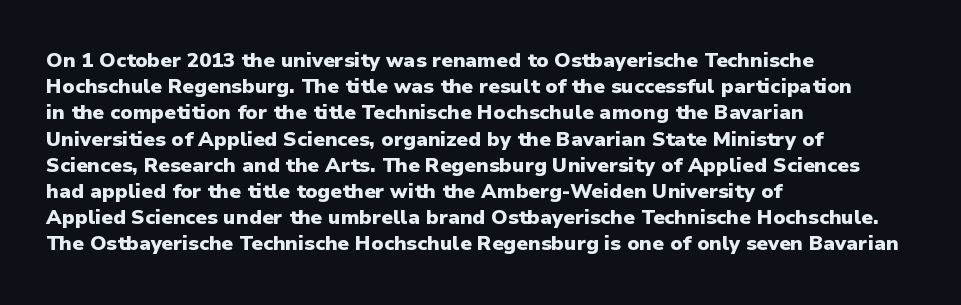
Leftover space on each line is placed entirely after the last word. Honestly, the row spacing looks completely unremarkable. This sample uses an upright cut, with every glyph sitting square on the baseline. A typesetter would call this zero additional tracking. Check the space under the baseline: it is left empty.
